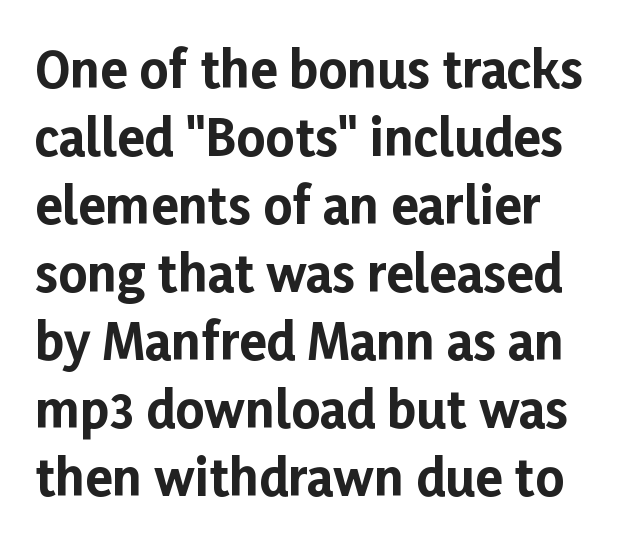
{"serif": "no", "italic": "no", "bold": "yes", "weight": "bold", "width": "normal", "stroke_contrast": "low", "x_height": "medium", "monospaced": "no", "underline": "no", "align": "left", "line_spacing": "normal", "line_spacing_ratio": 1.36, "letter_spacing": "normal", "letter_spacing_em": 0.0, "glyph_px": 50}
